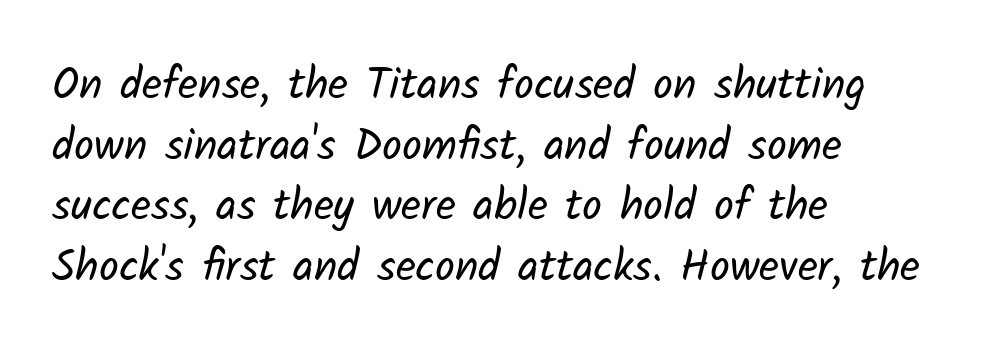
The image shows 44 px regular-weight sans-serif type; set left-aligned, normal line spacing (1.38x), normal letter spacing, not underlined; low stroke contrast and a medium x-height.
